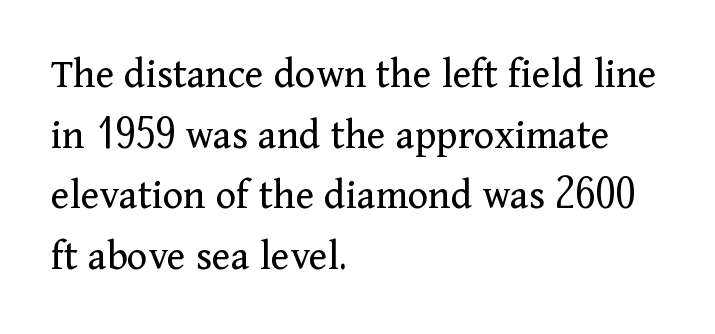
{"serif": "yes", "italic": "no", "bold": "no", "weight": "regular", "width": "normal", "stroke_contrast": "medium", "x_height": "medium", "monospaced": "no", "underline": "no", "align": "left", "line_spacing": "normal", "line_spacing_ratio": 1.41, "letter_spacing": "normal", "letter_spacing_em": 0.0, "glyph_px": 43}
